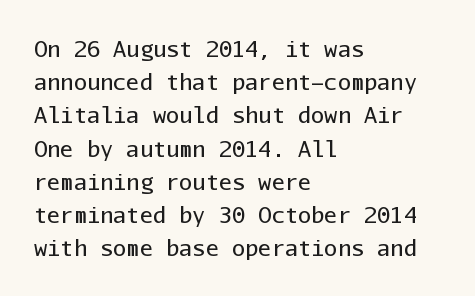
{"italic": "no", "bold": "no", "underline": "no", "align": "left", "line_spacing": "normal", "line_spacing_ratio": 1.51, "letter_spacing": "normal", "letter_spacing_em": 0.0, "glyph_px": 22}
